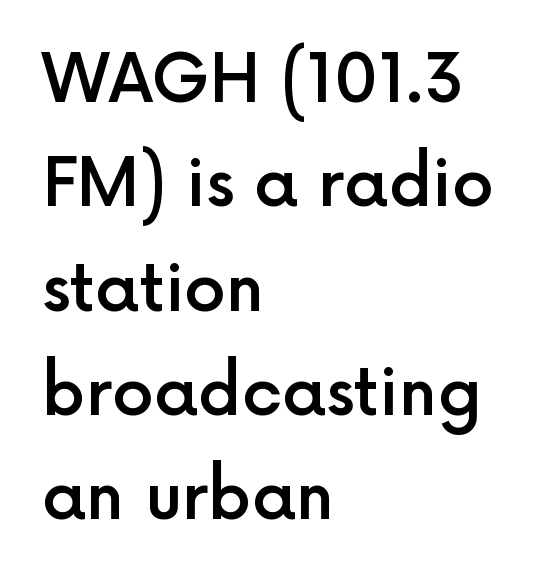
Q: Is the text bold? A: Semi-bold.
Q: Is the text italic (slanted)? A: No, it is upright.
Q: Is the typeface a serif or a sans-serif typeface? A: Sans-serif.
Q: Is the text underlined? A: No.
Q: How is the paragraph aligned? A: Left-aligned.
Q: Is the spacing between letters normal or unusually wide? A: Normal.
Q: Is the spacing between lines tight, normal or loose? A: Normal.
Q: Width (condensed, normal, or wide)? A: Normal.
Q: x-height? A: Medium.
Q: Monospaced? A: No.
